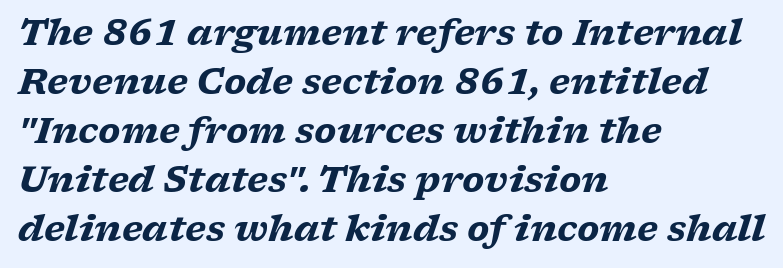
Slant detected: the letters are inclined. Typesetter's note: full bold, strokes at maximum text heaviness. Vertical spacing — default. This sample has the flowing, uneven cadence of proportional lettering. Words appear dense and cohesive because spacing is normal.
